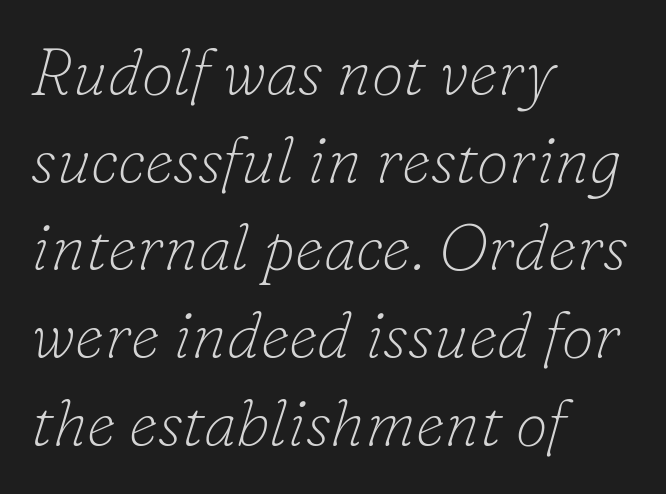
The line texture is even and compact thanks to regular tracking. The letters look calm and open, with moderate or lighter stems. The rendering uses natural spacing where letterforms have individual widths. It's the slanting kind of type. Reading down the column, the eye jumps a familiar distance to each next line. Just letters on the line, the space beneath them empty.
